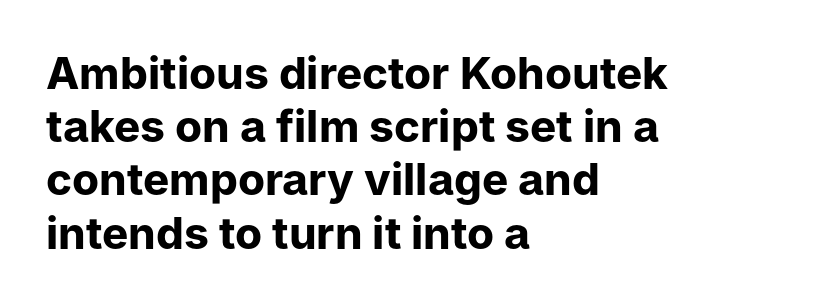
Q: Is the text bold? A: Yes.
Q: Is the text italic (slanted)? A: No, it is upright.
Q: Is the typeface a serif or a sans-serif typeface? A: Sans-serif.
Q: Is the text underlined? A: No.
Q: How is the paragraph aligned? A: Left-aligned.
Q: Is the spacing between letters normal or unusually wide? A: Normal.
Q: Width (condensed, normal, or wide)? A: Normal.
Q: Stroke contrast? A: Low.
Q: x-height? A: Medium.
Q: Monospaced? A: No.
